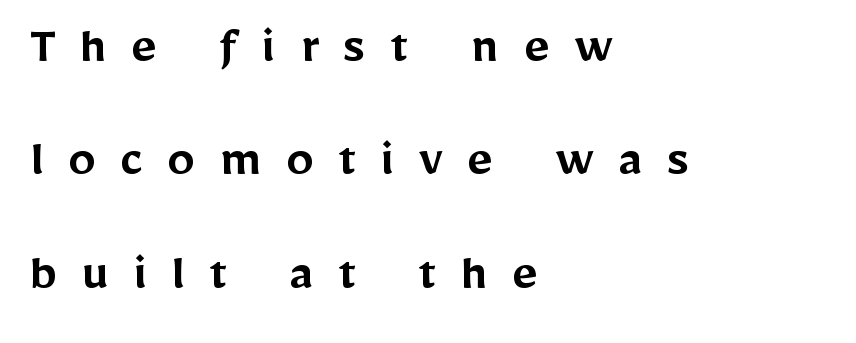
The image shows 55 px semibold sans-serif type, upright; set left-aligned, loose line spacing (2.06x), unusually wide letter spacing (+0.45 em), not underlined; low stroke contrast and a medium x-height.
